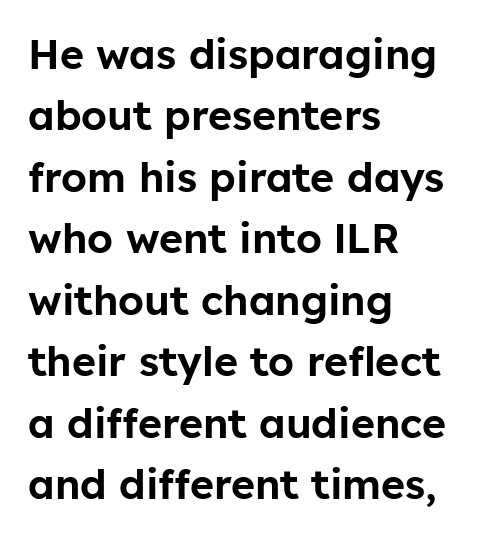
The image shows 41 px sans-serif type, upright; set left-aligned, normal line spacing (1.5x), normal letter spacing, not underlined; low stroke contrast and a medium x-height.
